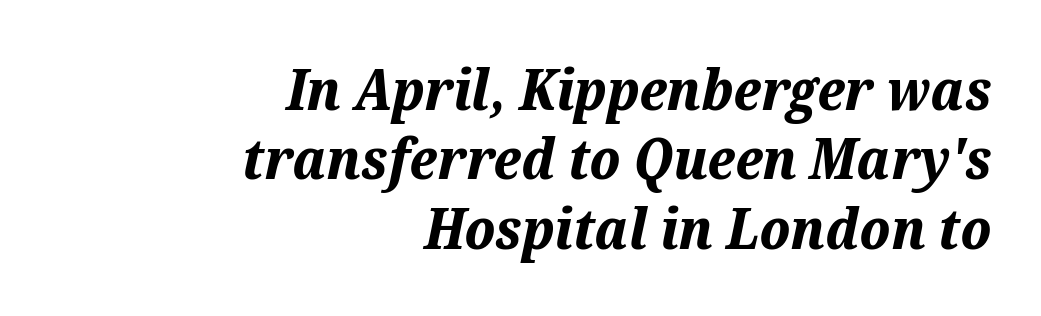
{"italic": "yes", "lean": "right", "slant_degrees": 12, "bold": "yes", "weight": "bold", "width": "normal", "stroke_contrast": "medium", "x_height": "medium", "monospaced": "no", "underline": "no", "align": "right", "line_spacing_ratio": 1.24, "letter_spacing": "normal", "letter_spacing_em": 0.0, "glyph_px": 56}
